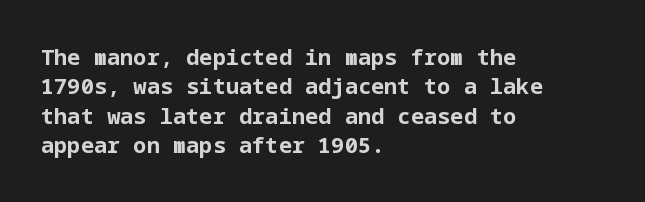
Q: Is the text bold? A: Yes.
Q: Is the text italic (slanted)? A: No, it is upright.
Q: Is the text underlined? A: No.
Q: How is the paragraph aligned? A: Left-aligned.
Q: Is the spacing between letters normal or unusually wide? A: Normal.
Q: Is the spacing between lines tight, normal or loose? A: Normal.
